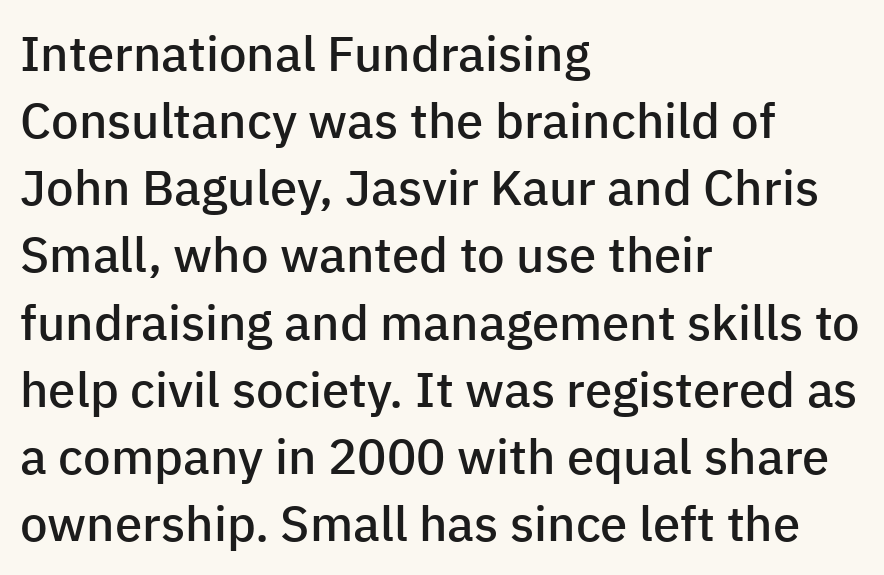
Compared with a centered layout, this one pins lines to the left instead. A typesetter would mark this as roman, not italic. Letter spacing: default. Successive baselines arrive at the customary interval. Looks like regular typesetting: each glyph gets only the width it needs. Semibold letterforms, between regular and bold.
